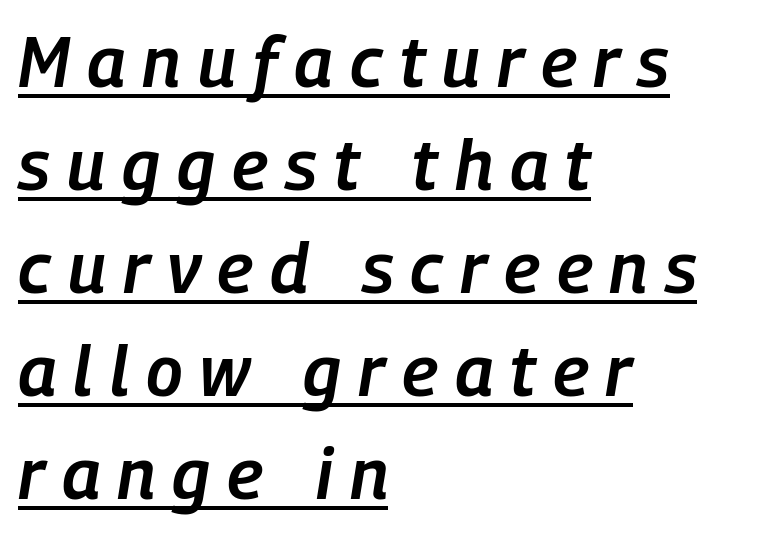
A typesetter would call this proportional, since set widths differ per character. This sample is left-justified, so line endings fall wherever the words run out. Regarding leading, the lines here are spaced in the standard way. Notice the strokes are somewhat thickened but not fully heavy: this is a semibold.
